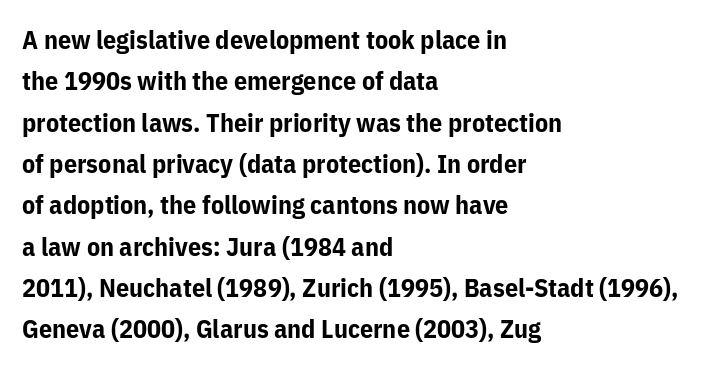
{"italic": "no", "bold": "yes", "underline": "no", "align": "left", "line_spacing": "normal", "line_spacing_ratio": 1.59, "letter_spacing": "normal", "letter_spacing_em": 0.0, "glyph_px": 26}
